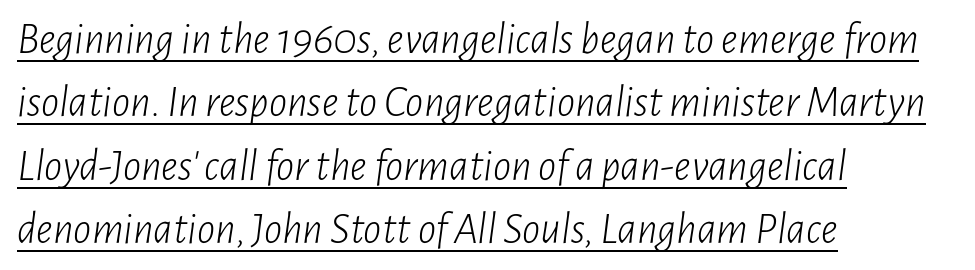
Q: Is the text bold? A: No.
Q: Is the text italic (slanted)? A: Yes, it leans right by about 7 degrees.
Q: Is the text underlined? A: Yes.
Q: How is the paragraph aligned? A: Left-aligned.
Q: Is the spacing between letters normal or unusually wide? A: Normal.
Q: Is the spacing between lines tight, normal or loose? A: Normal.
Q: Width (condensed, normal, or wide)? A: Condensed.
Q: Stroke contrast? A: Low.
Q: x-height? A: Medium.
Q: Monospaced? A: No.
